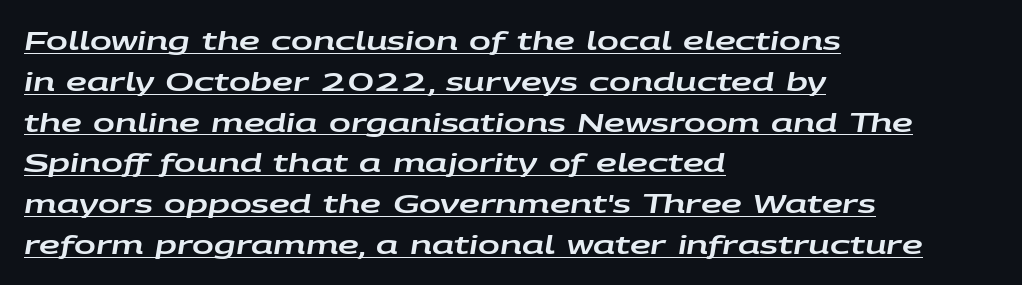
Q: Is the text italic (slanted)? A: Yes, it leans right by about 9 degrees.
Q: Is the text underlined? A: Yes.
Q: How is the paragraph aligned? A: Left-aligned.
Q: Is the spacing between letters normal or unusually wide? A: Normal.
Q: Is the spacing between lines tight, normal or loose? A: Normal.
